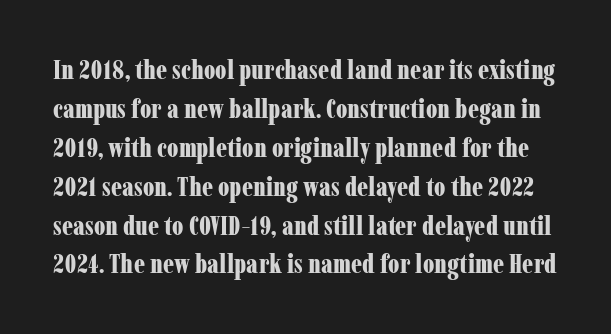
Posture: straight, roman, zero tilt. The glyphs have the mass of a bold cut. The lines sit at an ordinary, default distance from one another. Letter spacing: default.
